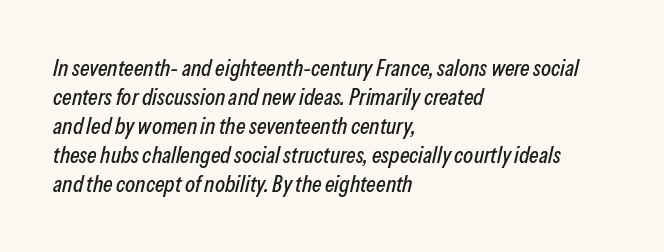
{"italic": "yes", "lean": "right", "slant_degrees": 13, "underline": "no", "align": "left", "line_spacing": "normal", "line_spacing_ratio": 1.26, "letter_spacing": "normal", "letter_spacing_em": 0.0, "glyph_px": 23}
